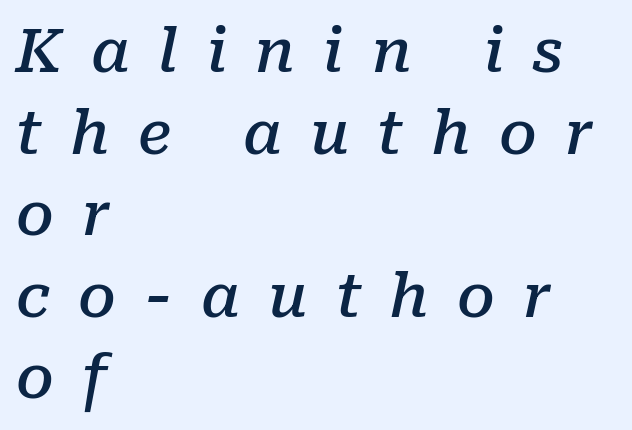
{"serif": "yes", "italic": "yes", "lean": "right", "slant_degrees": 10, "bold": "semi", "weight": "semibold", "width": "normal", "stroke_contrast": "low", "x_height": "medium", "monospaced": "no", "underline": "no", "align": "left", "line_spacing": "normal", "line_spacing_ratio": 1.36, "letter_spacing": "wide", "letter_spacing_em": 0.47, "glyph_px": 60}
